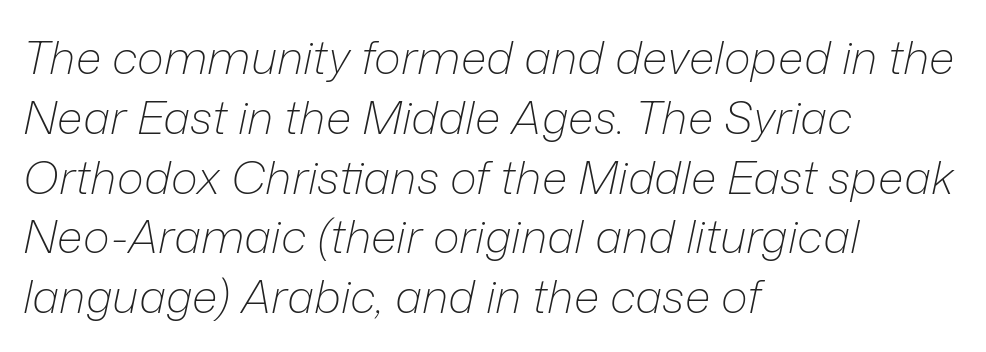
Q: Is the text bold? A: No.
Q: Is the text italic (slanted)? A: Yes, it leans right by about 12 degrees.
Q: Is the text underlined? A: No.
Q: How is the paragraph aligned? A: Left-aligned.
Q: Is the spacing between letters normal or unusually wide? A: Normal.
Q: Is the spacing between lines tight, normal or loose? A: Normal.
Q: Width (condensed, normal, or wide)? A: Normal.
Q: Stroke contrast? A: Low.
Q: x-height? A: Medium.
Q: Monospaced? A: No.
